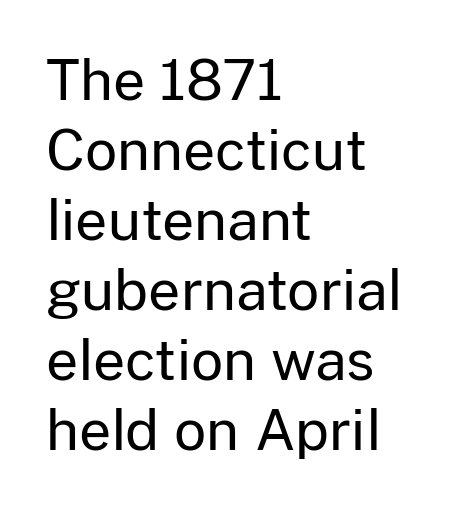
{"serif": "no", "italic": "no", "bold": "no", "weight": "regular", "width": "normal", "stroke_contrast": "low", "x_height": "medium", "monospaced": "no", "underline": "no", "align": "left", "line_spacing": "normal", "line_spacing_ratio": 1.25, "letter_spacing": "normal", "letter_spacing_em": 0.0, "glyph_px": 56}
